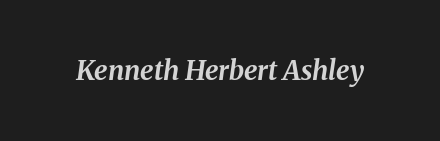
{"italic": "yes", "lean": "right", "slant_degrees": 8, "bold": "yes", "underline": "no", "letter_spacing": "normal", "letter_spacing_em": 0.0, "glyph_px": 27}
